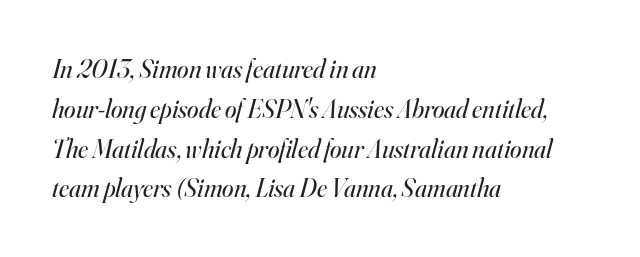
{"italic": "yes", "lean": "right", "slant_degrees": 16, "bold": "no", "underline": "no", "align": "left", "line_spacing": "normal", "line_spacing_ratio": 1.53, "letter_spacing": "normal", "letter_spacing_em": 0.0, "glyph_px": 26}
